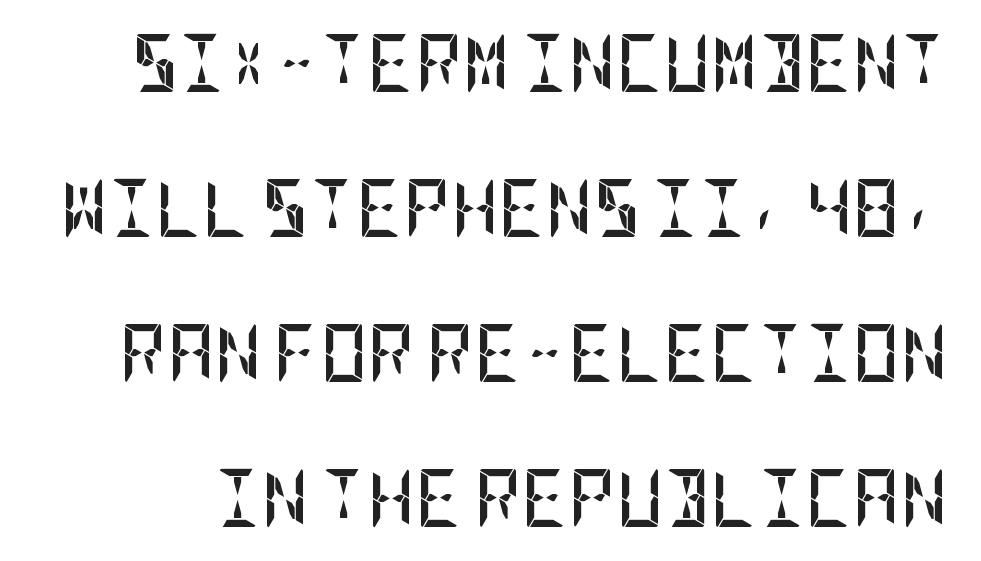
Q: Is the text bold? A: Yes.
Q: Is the text italic (slanted)? A: No, it is upright.
Q: Is the typeface a serif or a sans-serif typeface? A: Sans-serif.
Q: Is the text underlined? A: No.
Q: Is the spacing between letters normal or unusually wide? A: Normal.
Q: Is the spacing between lines tight, normal or loose? A: Loose.
Q: Width (condensed, normal, or wide)? A: Condensed.
Q: Stroke contrast? A: Low.
Q: x-height? A: Large.
